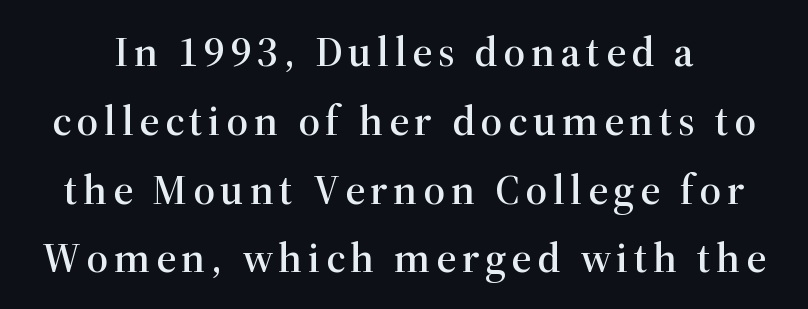
Note the varied advance widths — an 'i' is clearly narrower than an 'm'. Every stem runs plumb, perpendicular to the baseline. Type style note: has serifs. Whoever set this chose a conventional vertical rhythm. Descenders are the only things crossing below the line.
